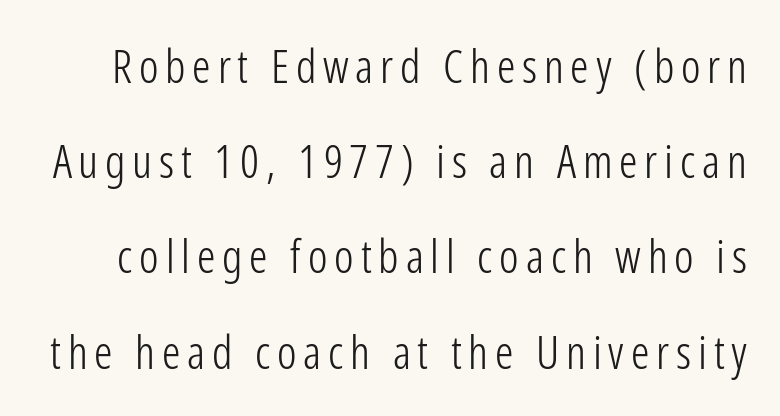
{"serif": "no", "italic": "no", "bold": "no", "weight": "light", "width": "condensed", "stroke_contrast": "low", "x_height": "medium", "monospaced": "no", "underline": "no", "line_spacing": "loose", "line_spacing_ratio": 2.07, "glyph_px": 46}
